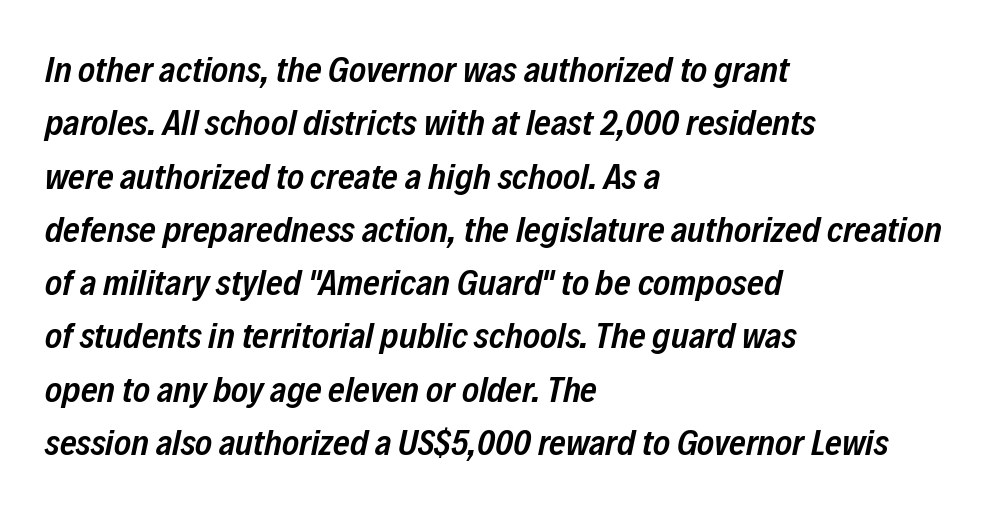
Leading matches the norm, producing a regular column. What stands out about the letter spacing? Nothing — it is the standard amount. Words float on clear page, feet unadorned. Looking at the ascenders, they clearly lean. The face used here is proportionally spaced, like ordinary book or web type. Semibold letterforms, between regular and bold.
